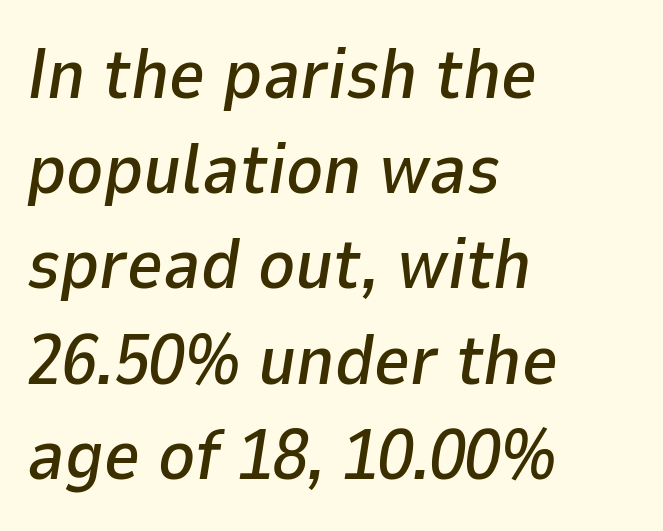
Do the characters align in a grid? No, the font is proportional. Where is the straight margin? On the left. The horizontal fit of the characters is conventional and even. Honestly, there is no underline to notice here at all. How would I describe the line gaps? Plain and ordinary. Observe the lean: these are italic letterforms.
